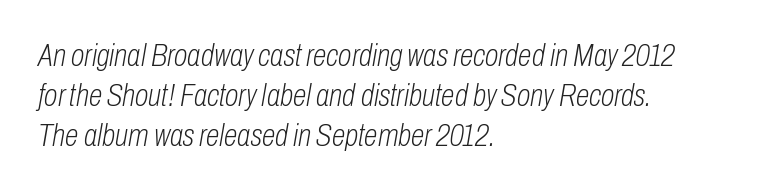
Ink coverage per letter is moderate at most. The paragraph shown leans on its left margin. In terms of letterspacing, this is plain default setting. The passage shown leans; its letterforms are oblique. Varying glyph widths throughout — classic text-font behaviour. Type without underlining.
